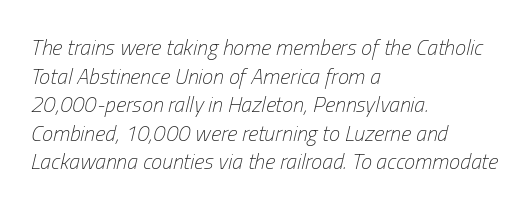
{"italic": "yes", "lean": "right", "slant_degrees": 13, "bold": "no", "underline": "no", "align": "left", "line_spacing": "normal", "line_spacing_ratio": 1.3, "letter_spacing": "normal", "letter_spacing_em": 0.0, "glyph_px": 22}
